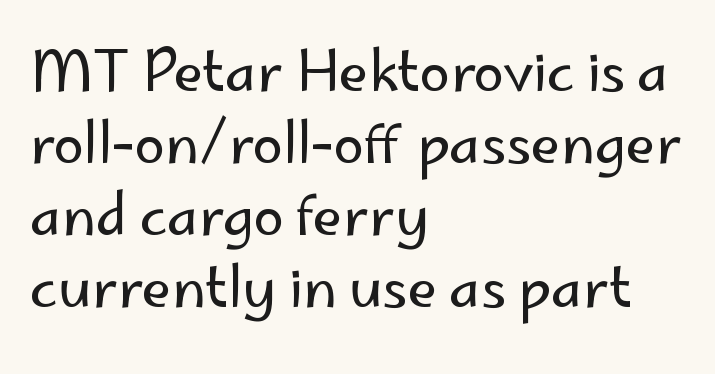
{"serif": "no", "italic": "no", "bold": "no", "weight": "regular", "width": "normal", "stroke_contrast": "low", "x_height": "small", "monospaced": "no", "underline": "no", "align": "left", "line_spacing": "normal", "line_spacing_ratio": 1.31, "letter_spacing": "normal", "letter_spacing_em": 0.0, "glyph_px": 55}
